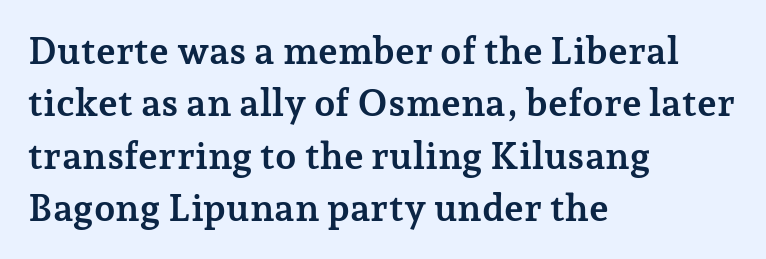
{"serif": "yes", "italic": "no", "bold": "yes", "weight": "semibold", "width": "normal", "stroke_contrast": "low", "x_height": "medium", "monospaced": "no", "underline": "no", "align": "left", "line_spacing": "normal", "line_spacing_ratio": 1.38, "letter_spacing": "normal", "letter_spacing_em": 0.0, "glyph_px": 38}
